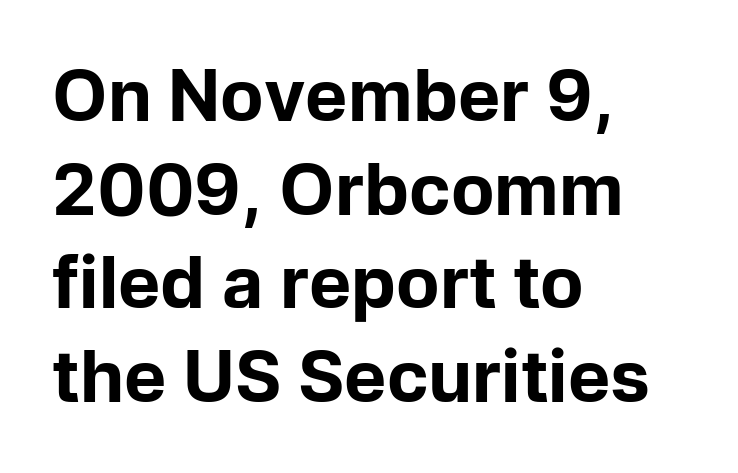
Q: Is the text bold? A: Yes.
Q: Is the text italic (slanted)? A: No, it is upright.
Q: Is the typeface a serif or a sans-serif typeface? A: Sans-serif.
Q: Is the text underlined? A: No.
Q: How is the paragraph aligned? A: Left-aligned.
Q: Is the spacing between letters normal or unusually wide? A: Normal.
Q: Is the spacing between lines tight, normal or loose? A: Normal.
Q: Width (condensed, normal, or wide)? A: Normal.
Q: Stroke contrast? A: Low.
Q: x-height? A: Medium.
Q: Monospaced? A: No.
